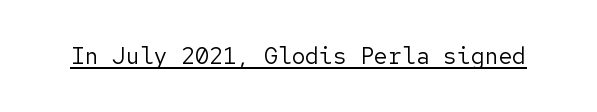
Students, observe the line beneath the letters — that is underlining. You can tell it's not italic because the verticals are truly vertical. Stems here are at most as thick as an everyday book face. Between one letter and the next there's only the usual sliver of space.
